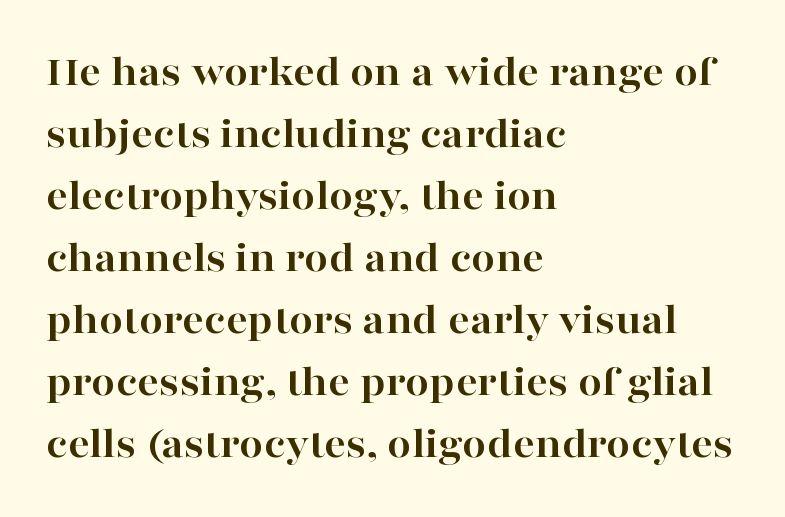
The image shows 43 px bold, wide serif type, upright; set left-aligned, normal line spacing (1.44x), normal letter spacing, not underlined; high stroke contrast and a medium x-height.
